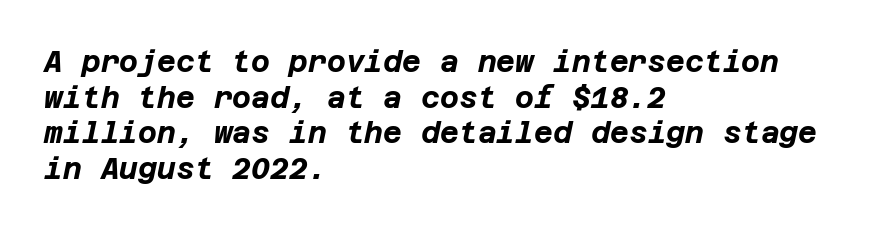
Q: Is the text bold? A: Yes.
Q: Is the text italic (slanted)? A: Yes, it leans right by about 12 degrees.
Q: Is the text underlined? A: No.
Q: How is the paragraph aligned? A: Left-aligned.
Q: Is the spacing between letters normal or unusually wide? A: Normal.
Q: Width (condensed, normal, or wide)? A: Normal.
Q: Stroke contrast? A: Low.
Q: x-height? A: Large.
